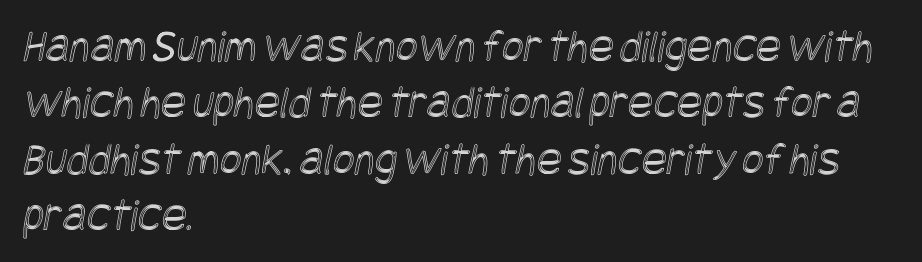
{"width": "condensed", "x_height": "large", "underline": "no", "align": "left", "line_spacing_ratio": 1.2, "letter_spacing": "normal", "letter_spacing_em": 0.0, "glyph_px": 47}
